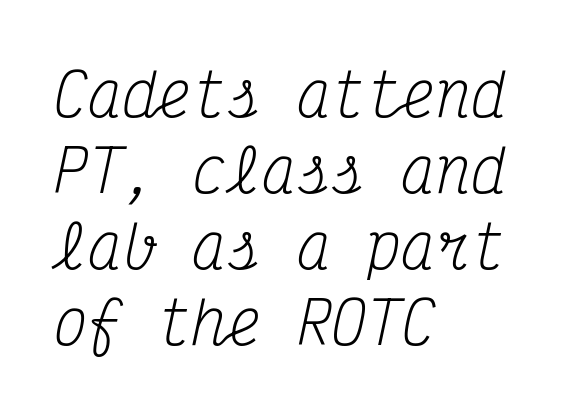
Q: Is the text bold? A: No.
Q: Is the text italic (slanted)? A: Yes, it leans right by about 12 degrees.
Q: Is the typeface a serif or a sans-serif typeface? A: Serif.
Q: Is the text underlined? A: No.
Q: How is the paragraph aligned? A: Left-aligned.
Q: Is the spacing between letters normal or unusually wide? A: Normal.
Q: Is the spacing between lines tight, normal or loose? A: Normal.
Q: Width (condensed, normal, or wide)? A: Condensed.
Q: Stroke contrast? A: Medium.
Q: x-height? A: Medium.
Q: Monospaced? A: Yes.
